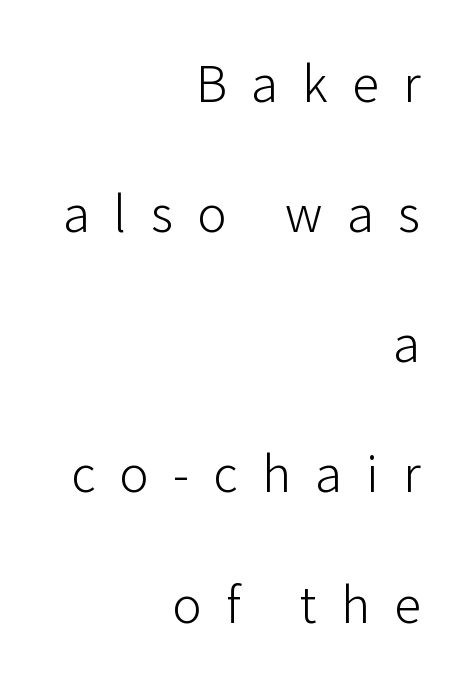
The image shows 54 px light sans-serif type, upright; set right-aligned, loose line spacing (2.41x), unusually wide letter spacing (+0.45 em), not underlined; low stroke contrast and a medium x-height.
